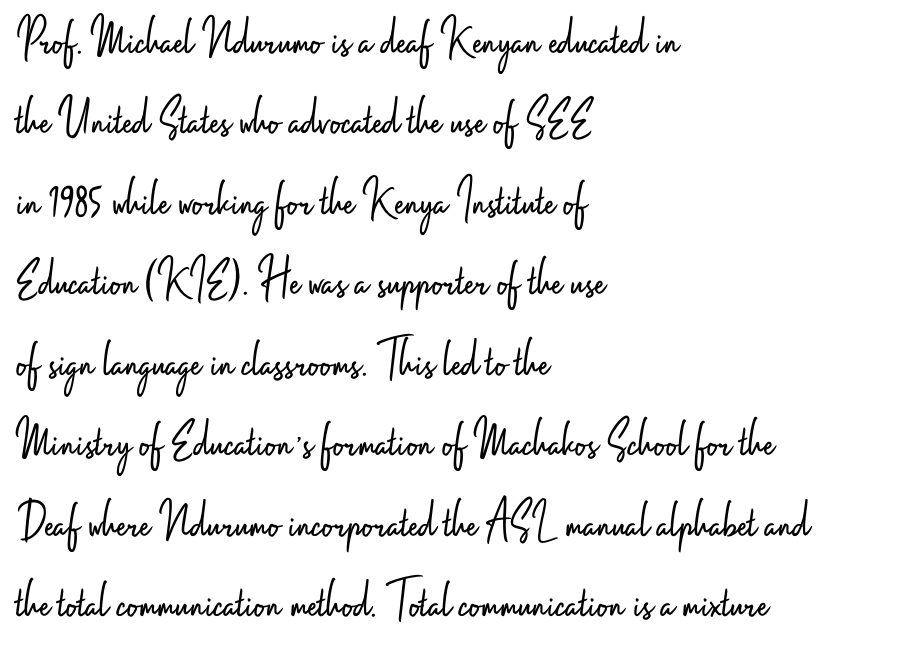
This sample is left-justified, so line endings fall wherever the words run out. Has an underline been added? It has not. The rendering uses natural spacing where letterforms have individual widths. Stem width sits at or under what a default text font uses.
